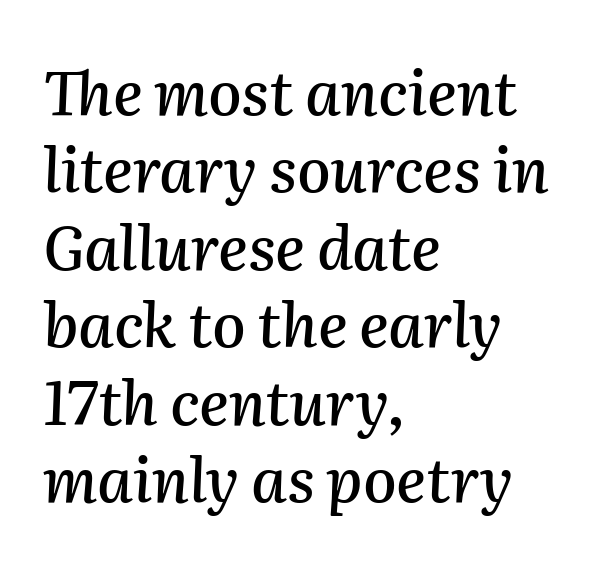
{"italic": "yes", "lean": "right", "slant_degrees": 2, "width": "normal", "stroke_contrast": "medium", "x_height": "medium", "monospaced": "no", "underline": "no", "align": "left", "line_spacing": "normal", "line_spacing_ratio": 1.27, "letter_spacing": "normal", "letter_spacing_em": 0.0, "glyph_px": 61}
